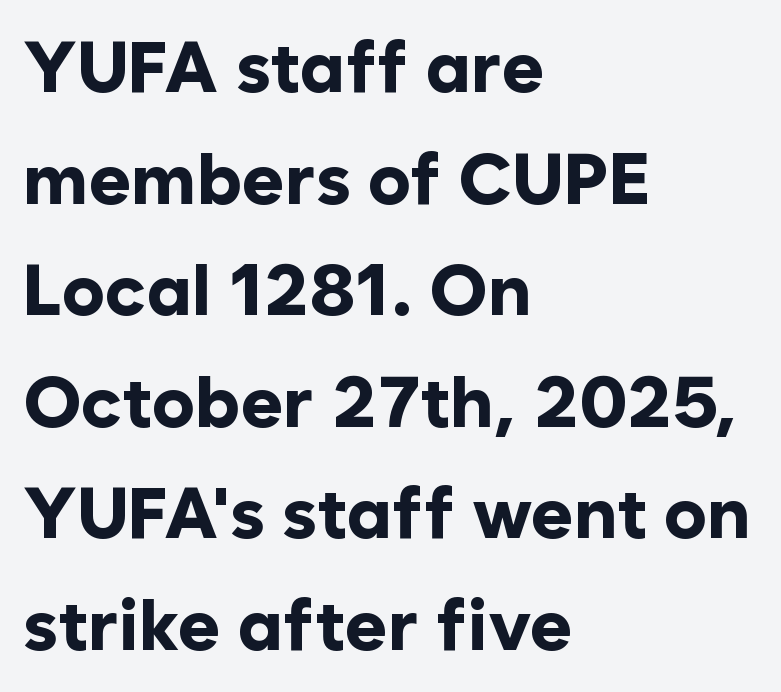
Q: Is the text bold? A: Yes.
Q: Is the text italic (slanted)? A: No, it is upright.
Q: Is the typeface a serif or a sans-serif typeface? A: Sans-serif.
Q: Is the text underlined? A: No.
Q: How is the paragraph aligned? A: Left-aligned.
Q: Is the spacing between letters normal or unusually wide? A: Normal.
Q: Is the spacing between lines tight, normal or loose? A: Normal.
Q: Width (condensed, normal, or wide)? A: Normal.
Q: Stroke contrast? A: Low.
Q: x-height? A: Medium.
Q: Monospaced? A: No.
